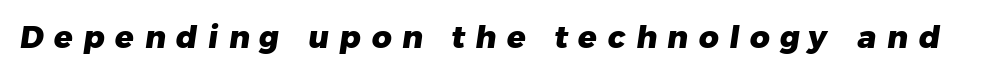
Q: Is the text bold? A: Yes.
Q: Is the typeface a serif or a sans-serif typeface? A: Sans-serif.
Q: Is the text underlined? A: No.
Q: Is the spacing between letters normal or unusually wide? A: Unusually wide.
Q: Width (condensed, normal, or wide)? A: Normal.
Q: Stroke contrast? A: Low.
Q: x-height? A: Medium.
Q: Monospaced? A: No.
